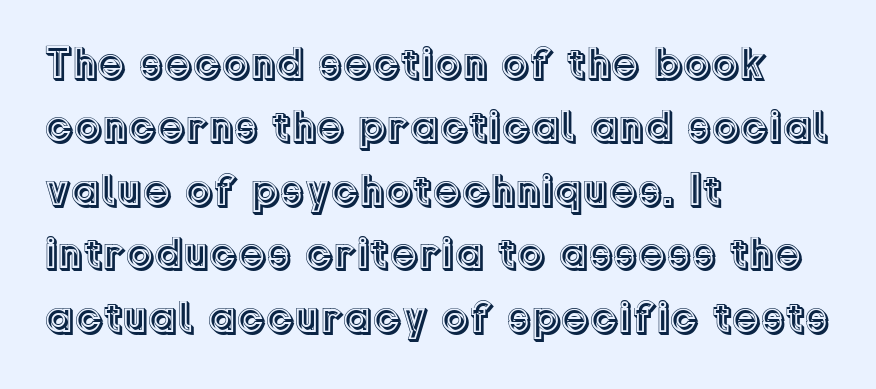
The image shows 45 px text type, upright; set left-aligned, normal line spacing (1.41x), normal letter spacing, not underlined; a medium x-height.
